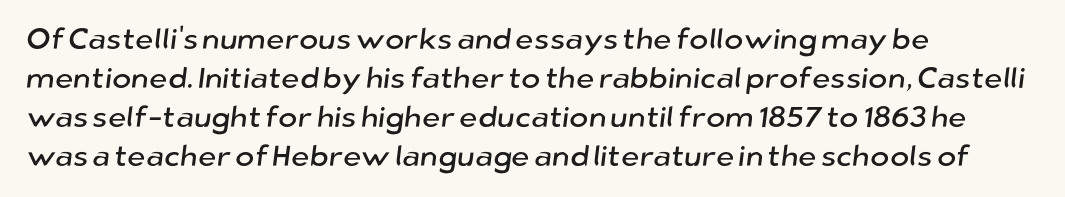
A classic flush-left, rag-right setting is used for this passage. Rows of type keep a routine distance in the vertical direction. Unlike a traditional serif, this face leaves its strokes unadorned. Short note: letters normally spaced. Character widths vary here, with narrow letters taking less room than wide ones.
